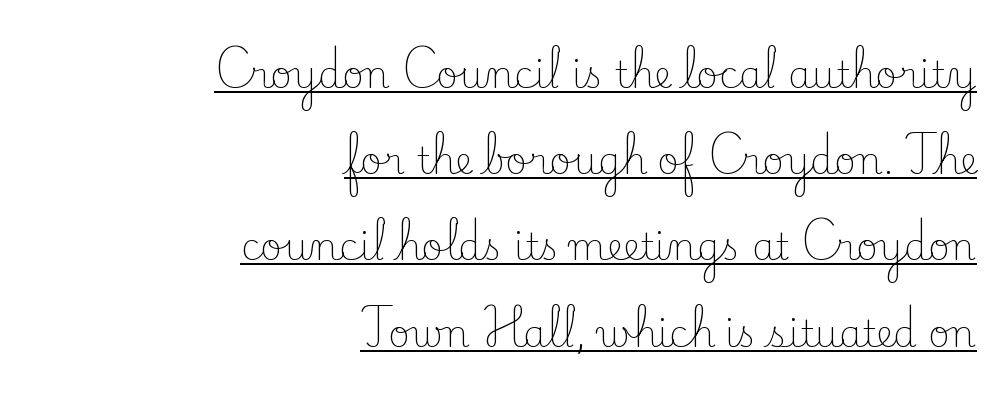
The image shows 37 px light serif type, upright; set right-aligned, loose line spacing (2.33x), normal letter spacing, underlined; low stroke contrast and a small x-height.
